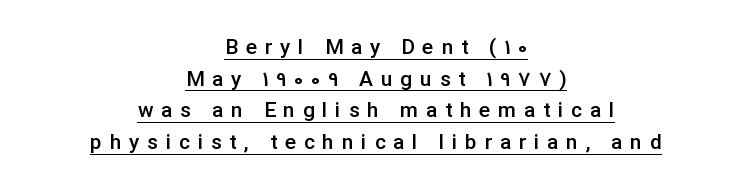
The image shows 21 px text type, upright; set centered, normal line spacing (1.51x), unusually wide letter spacing (+0.37 em), underlined.
